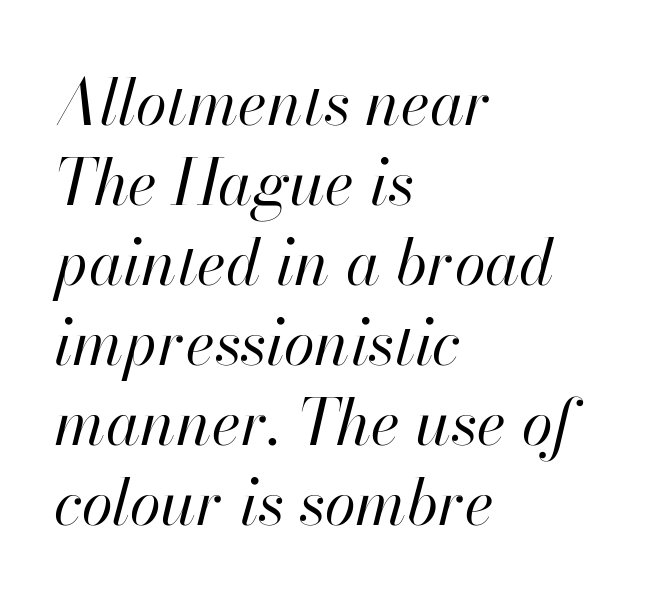
Q: Is the text bold? A: No.
Q: Is the text italic (slanted)? A: Yes, it leans right by about 13 degrees.
Q: Is the text underlined? A: No.
Q: How is the paragraph aligned? A: Left-aligned.
Q: Is the spacing between letters normal or unusually wide? A: Normal.
Q: Is the spacing between lines tight, normal or loose? A: Normal.
Q: Width (condensed, normal, or wide)? A: Normal.
Q: Stroke contrast? A: High.
Q: x-height? A: Small.
Q: Monospaced? A: No.
